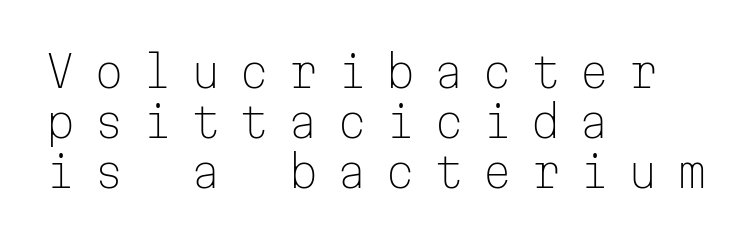
Horizontally, the lines are justified to the leading edge only. Descenders are the only things crossing below the line. Display-style spreading of the glyphs; the letterfit is very open. The rendering uses typewriter-style spacing with identical character cells. Designer's note — italics off, roman on. Check where the strokes stop: nothing finishes them off — pure sans.
